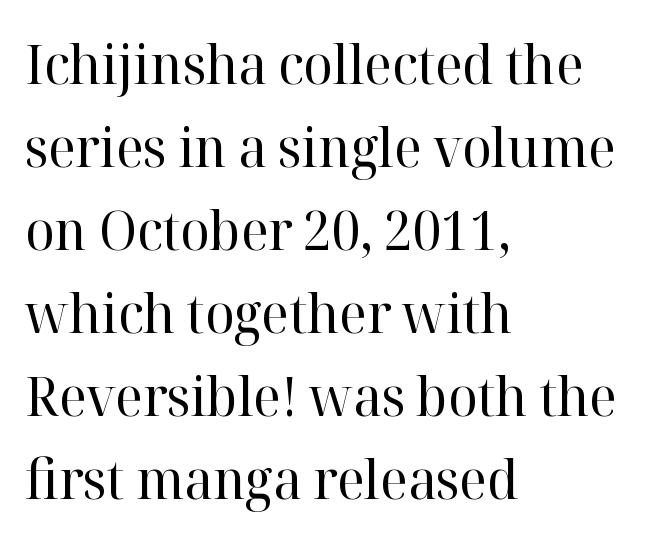
The image shows 55 px regular-weight serif type, upright; set left-aligned, normal line spacing (1.51x), normal letter spacing, not underlined; high stroke contrast and a medium x-height.
